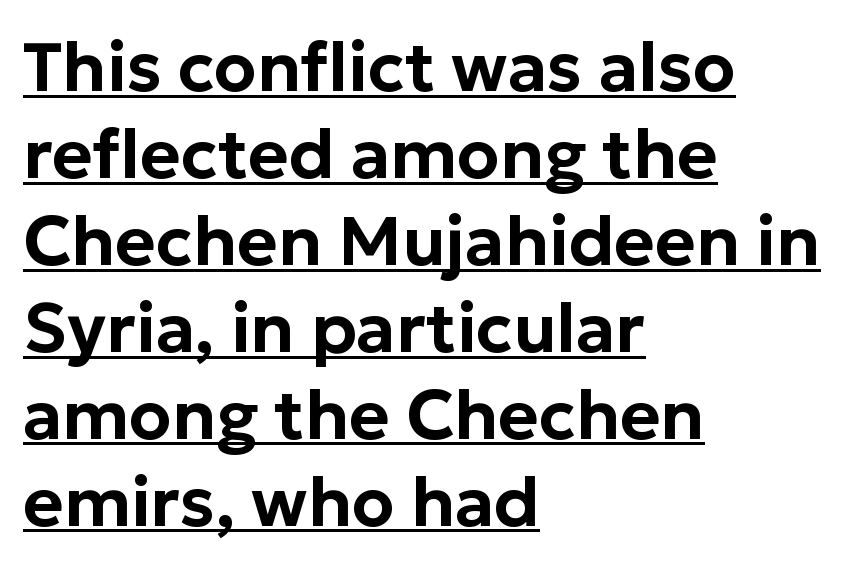
{"serif": "no", "italic": "no", "width": "normal", "stroke_contrast": "low", "x_height": "medium", "monospaced": "no", "underline": "yes", "align": "left", "line_spacing": "normal", "line_spacing_ratio": 1.26, "letter_spacing": "normal", "letter_spacing_em": 0.0, "glyph_px": 69}
